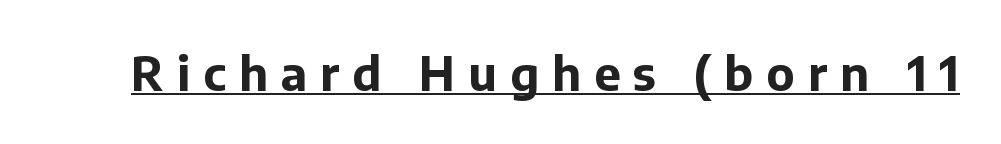
{"serif": "no", "italic": "no", "bold": "yes", "weight": "bold", "width": "normal", "stroke_contrast": "low", "x_height": "medium", "monospaced": "no", "underline": "yes", "letter_spacing": "wide", "letter_spacing_em": 0.28, "glyph_px": 47}
